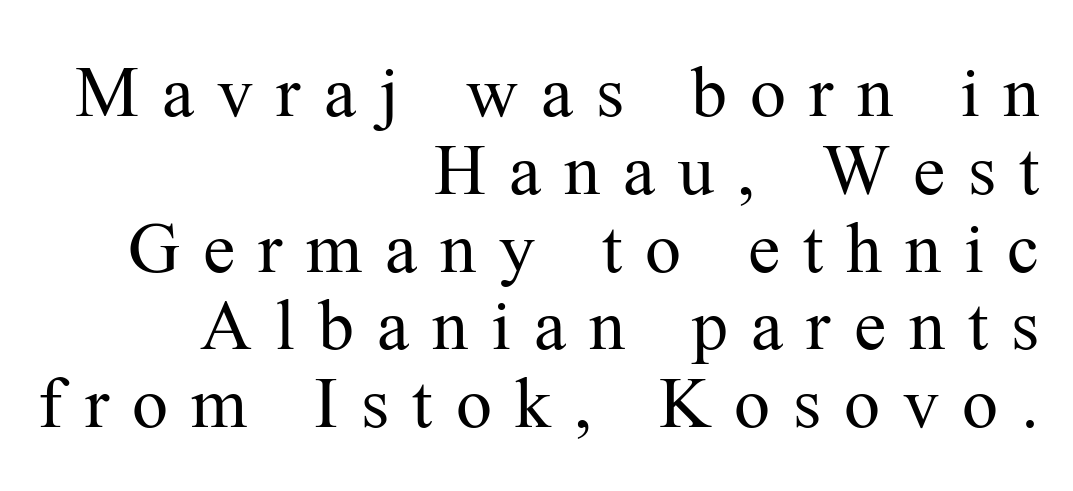
Any mark beneath the type? The region is blank. The setting favours the right margin, as signatures and pull-quotes sometimes do. Posture: upright roman. The lines are packed closely together with very little leading. Spacing verdict: proportional, widths tailored to each character. Someone cranked the tracking dial way up on this one.
